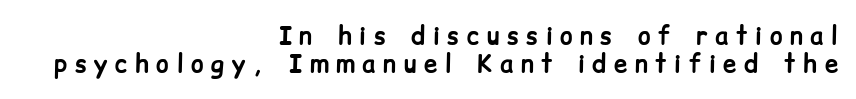
This sample is right-justified, so line beginnings fall wherever the words allow. The axis of the letterforms is exactly vertical. What weight is shown? A full bold with thick strokes. What stands out about the letter spacing? Its width — letters are far apart.
